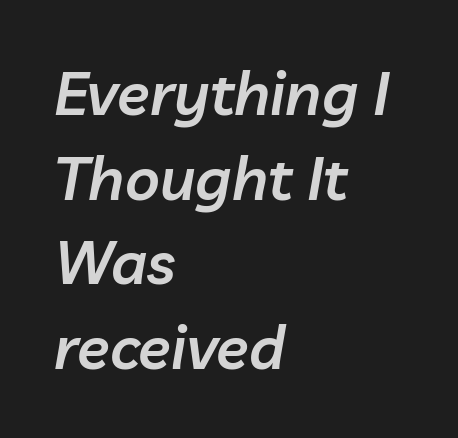
The image shows 60 px semibold type, italic (leaning right); set left-aligned, normal line spacing (1.41x), normal letter spacing, not underlined; low stroke contrast and a medium x-height.
